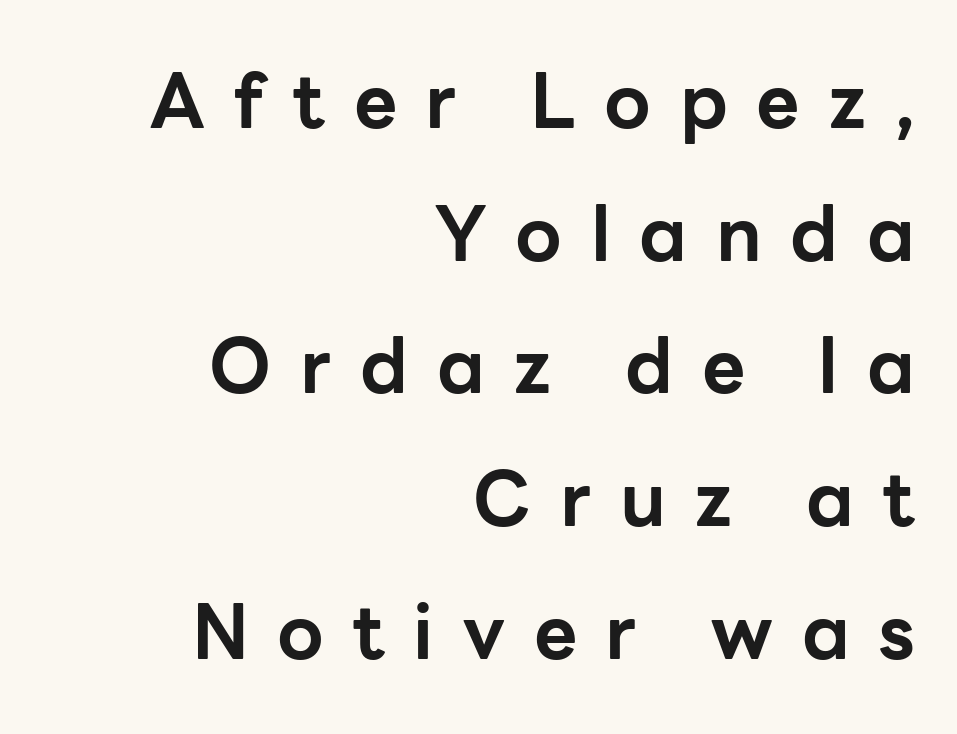
The image shows 75 px bold sans-serif type, upright; set right-aligned, line spacing 1.77x, unusually wide letter spacing (+0.38 em), not underlined; low stroke contrast and a medium x-height.
